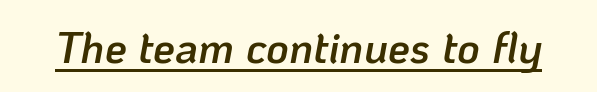
{"italic": "yes", "lean": "right", "slant_degrees": 10, "bold": "semi", "weight": "semibold", "width": "normal", "stroke_contrast": "low", "x_height": "medium", "monospaced": "no", "underline": "yes", "letter_spacing": "normal", "letter_spacing_em": 0.0, "glyph_px": 44}
